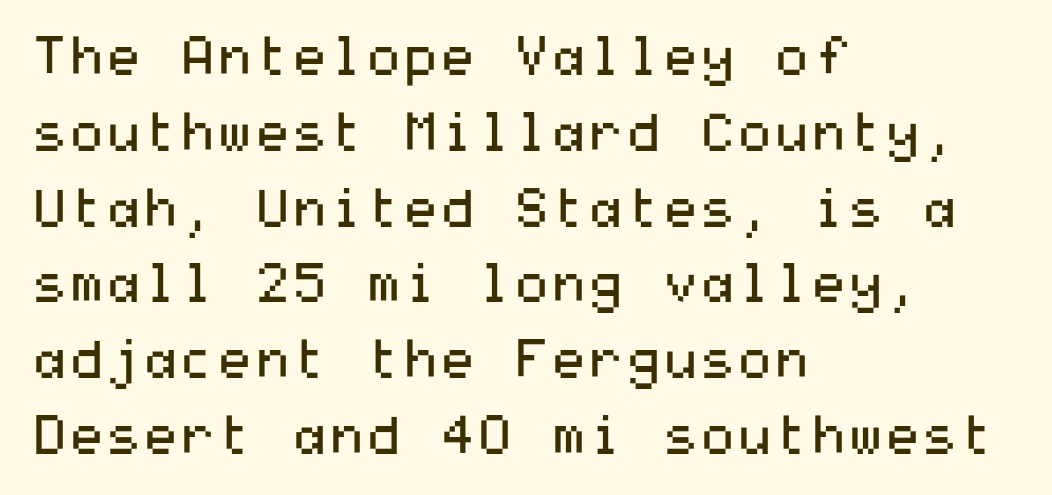
The image shows 53 px regular-weight, wide sans-serif type, upright; set left-aligned, normal line spacing (1.43x), normal letter spacing, not underlined; medium stroke contrast and a medium x-height.
